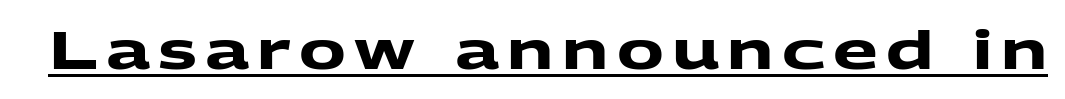
You can see a thin bar hugging the bottom of the glyphs. The designer went with a sans here, leaving each stem footless. This sample has the flowing, uneven cadence of proportional lettering. Each glyph is drawn with heavy, bold strokes.
